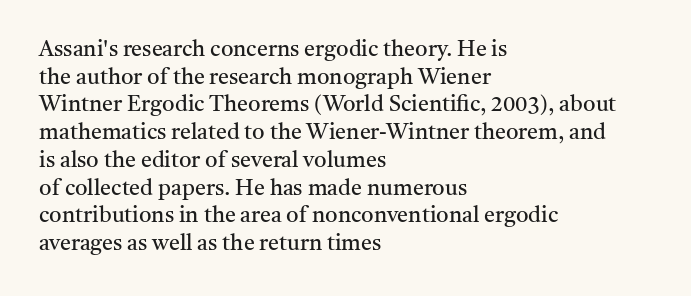
The typeface has the unassuming heft of standard copy or less. Vertical strokes here are truly vertical. A clean baseline with only descenders dipping below it. Default kerning and tracking; the words read as compact shapes.
